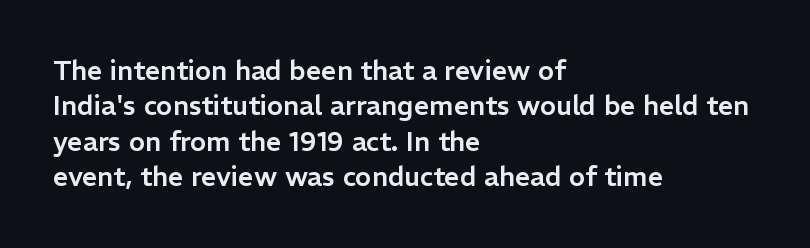
Q: Is the text italic (slanted)? A: No, it is upright.
Q: Is the text underlined? A: No.
Q: How is the paragraph aligned? A: Left-aligned.
Q: Is the spacing between letters normal or unusually wide? A: Normal.
Q: Is the spacing between lines tight, normal or loose? A: Normal.
